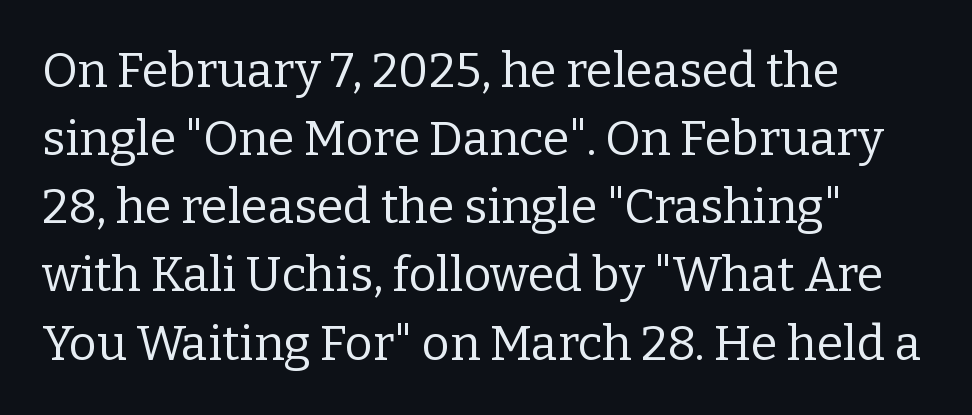
Inter-character spacing is left at the font's built-in metrics. To sum up the face: it has serifs. The weight would be labelled regular, book, light, or lighter still. The typesetter chose a ragged-right arrangement here.
